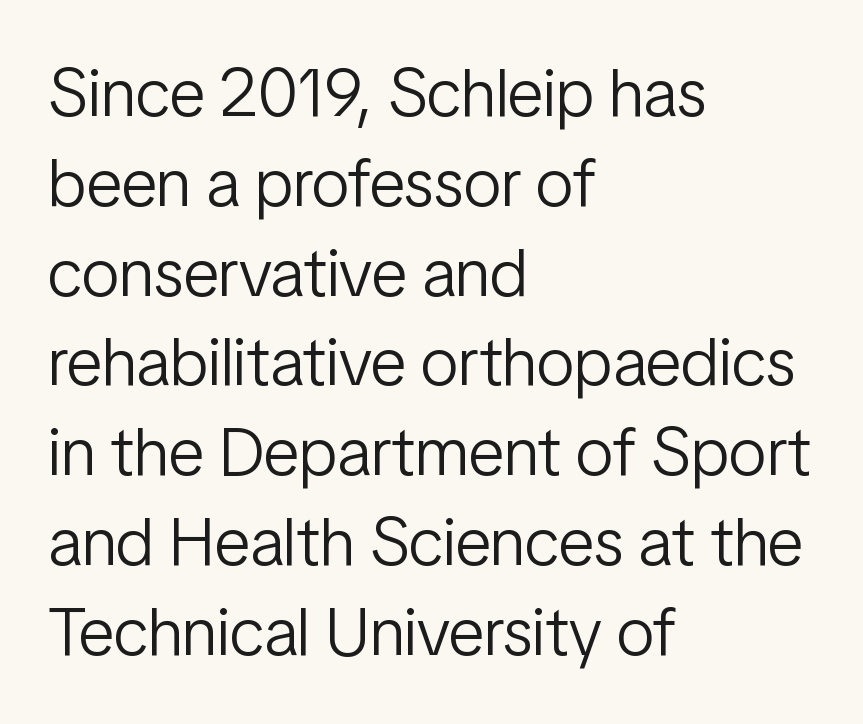
Nothing sits at the stroke ends, so this counts as sans-serif. In terms of posture, this sample is upright. Vertical stems look standard width or narrower in stroke. Each new line begins a customary step beneath the previous one. The face used here is rendered with its standard letterfit.
